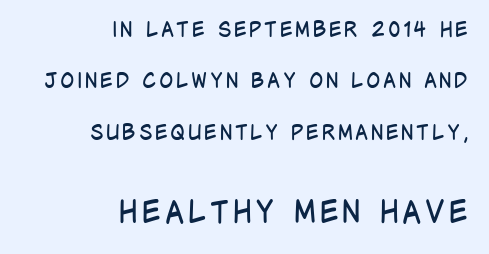
The image shows 31 px regular-weight, condensed sans-serif type, upright; set right-aligned, loose line spacing (2.45x), not underlined; the second (bottom) block is 1.48x larger; low stroke contrast and a large x-height.
